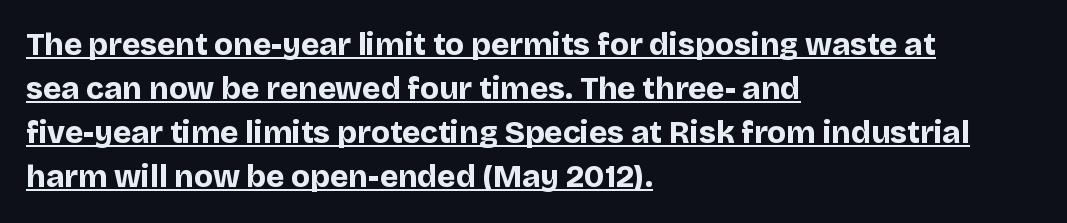
The passage shown is underscored from start to finish. The letterforms sit shoulder to shoulder at normal distance. These lines carry a lot of weight — the face is fully bold. The typography opts for an upright posture over an oblique one. Leading matches the norm, producing a regular column. This sample has the flowing, uneven cadence of proportional lettering.
